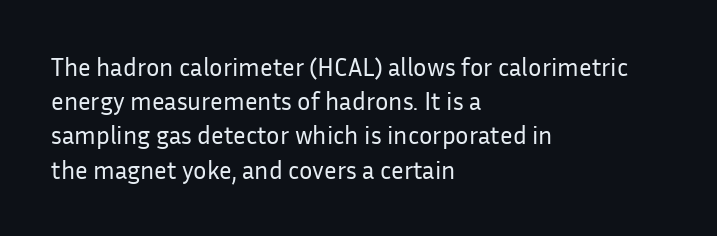
{"italic": "no", "bold": "no", "underline": "no", "align": "left", "line_spacing": "normal", "line_spacing_ratio": 1.37, "letter_spacing": "normal", "letter_spacing_em": 0.0, "glyph_px": 25}
